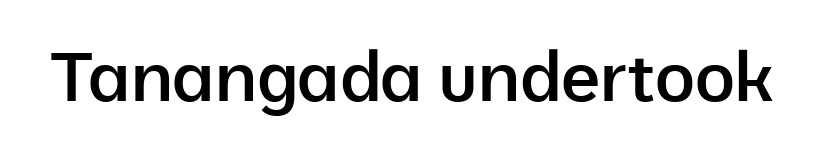
I'd describe the lettering as semibold — firm but not a full bold. Glyph-to-glyph distance matches everyday printed text. The characters display no serif detailing; their extremities are plain. Spacing verdict: proportional, widths tailored to each character. A bare baseline throughout the passage. Posture: upright roman.
